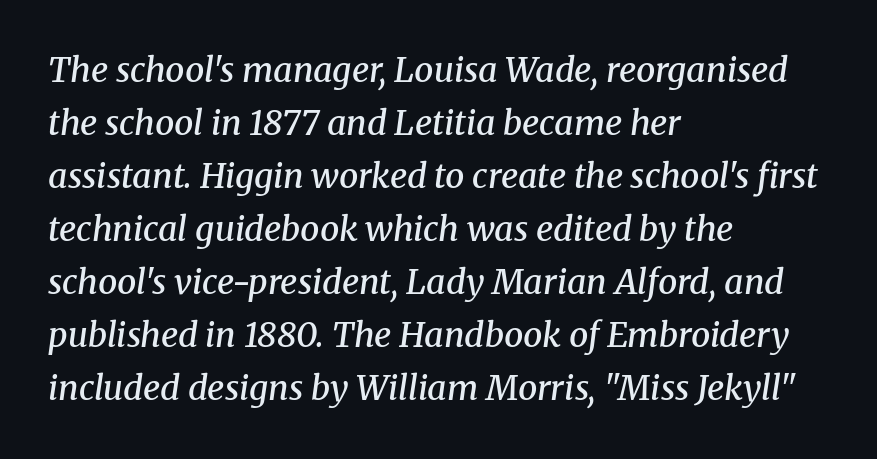
The image shows 34 px semibold serif type, italic (leaning right); set left-aligned, normal line spacing (1.56x), normal letter spacing, not underlined; medium stroke contrast and a medium x-height.
